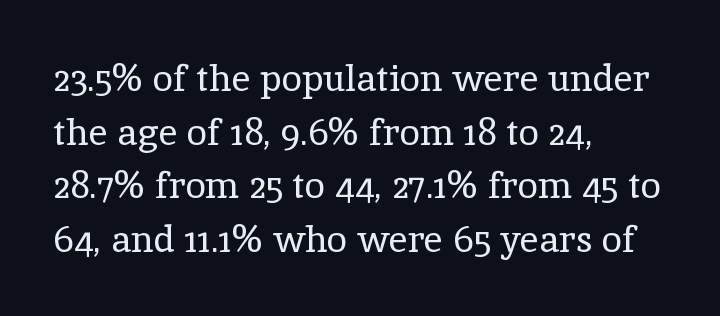
Q: Is the text bold? A: No.
Q: Is the text italic (slanted)? A: No, it is upright.
Q: Is the typeface a serif or a sans-serif typeface? A: Serif.
Q: Is the text underlined? A: No.
Q: How is the paragraph aligned? A: Left-aligned.
Q: Is the spacing between letters normal or unusually wide? A: Normal.
Q: Is the spacing between lines tight, normal or loose? A: Normal.
Q: Width (condensed, normal, or wide)? A: Normal.
Q: x-height? A: Medium.
Q: Monospaced? A: No.
